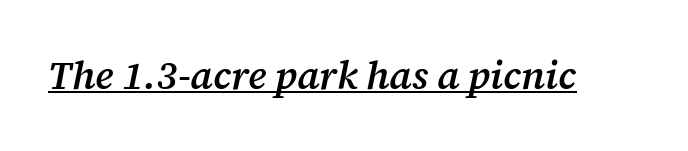
Q: Is the text bold? A: Semi-bold.
Q: Is the text italic (slanted)? A: Yes, it leans right by about 12 degrees.
Q: Is the typeface a serif or a sans-serif typeface? A: Serif.
Q: Is the text underlined? A: Yes.
Q: Is the spacing between letters normal or unusually wide? A: Normal.
Q: Width (condensed, normal, or wide)? A: Normal.
Q: Stroke contrast? A: Medium.
Q: x-height? A: Medium.
Q: Monospaced? A: No.
